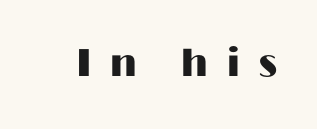
Here the designer chose a conventional face with non-uniform glyph widths. Designer's note — italics off, roman on. No word sits above an underline. Are there feet on the stems? There aren't — it's a sans. Here the glyphs are tracked loosely, breaking word shapes into spaced letters.
